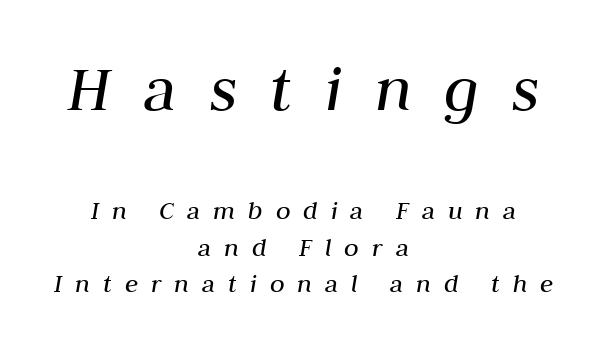
Q: Is the text bold? A: No.
Q: Is the text italic (slanted)? A: Yes, it leans right by about 10 degrees.
Q: Is the text underlined? A: No.
Q: How is the paragraph aligned? A: Centered.
Q: Is the spacing between letters normal or unusually wide? A: Unusually wide.
Q: Is the spacing between lines tight, normal or loose? A: Normal.
Q: Which block of text is set in a larger size, the first (top) or the second (bottom)? A: The first (top) one.
Q: Width (condensed, normal, or wide)? A: Normal.
Q: Stroke contrast? A: Medium.
Q: x-height? A: Medium.
Q: Monospaced? A: No.
